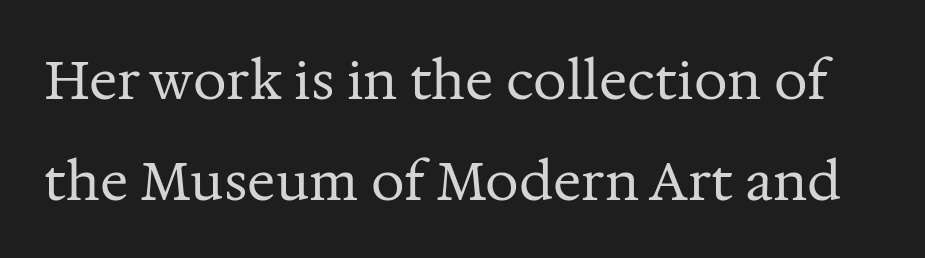
The image shows 53 px regular-weight serif type, upright; set loose line spacing (1.9x), normal letter spacing, not underlined; medium stroke contrast and a medium x-height.
